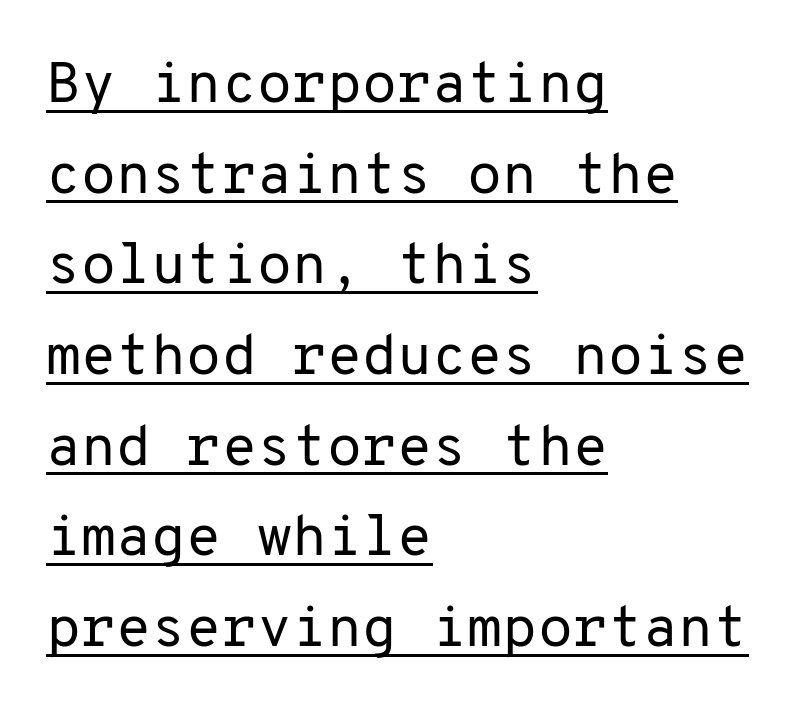
The image shows 57 px regular-weight sans-serif type, upright, monospaced; set left-aligned, normal line spacing (1.59x), normal letter spacing, underlined; low stroke contrast and a medium x-height.
